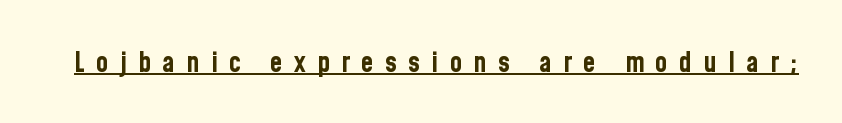
{"serif": "no", "italic": "no", "bold": "yes", "weight": "bold", "width": "condensed", "stroke_contrast": "low", "x_height": "medium", "monospaced": "no", "underline": "yes", "letter_spacing": "wide", "letter_spacing_em": 0.41, "glyph_px": 28}
